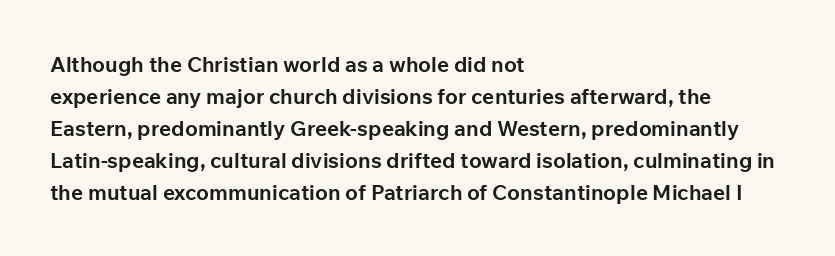
{"italic": "no", "bold": "yes", "underline": "no", "align": "left", "line_spacing": "normal", "line_spacing_ratio": 1.52, "letter_spacing": "normal", "letter_spacing_em": 0.0, "glyph_px": 21}
